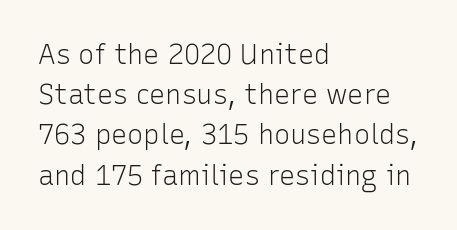
{"italic": "no", "bold": "no", "underline": "no", "align": "left", "line_spacing": "normal", "line_spacing_ratio": 1.49, "letter_spacing": "normal", "letter_spacing_em": 0.0, "glyph_px": 27}
